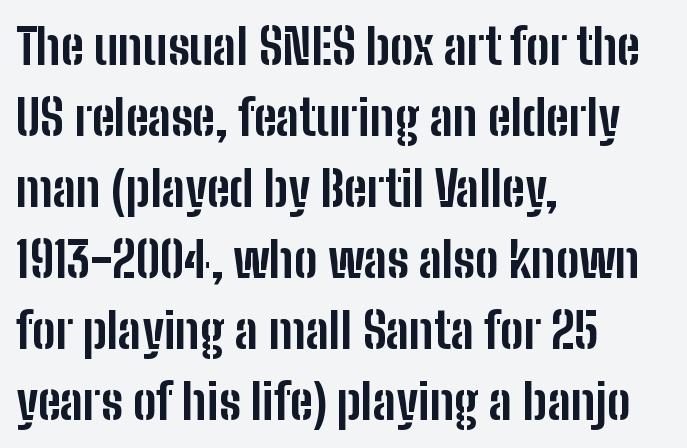
Q: Is the text bold? A: Yes.
Q: Is the text italic (slanted)? A: No, it is upright.
Q: Is the typeface a serif or a sans-serif typeface? A: Sans-serif.
Q: Is the text underlined? A: No.
Q: How is the paragraph aligned? A: Left-aligned.
Q: Is the spacing between letters normal or unusually wide? A: Normal.
Q: Is the spacing between lines tight, normal or loose? A: Normal.
Q: Width (condensed, normal, or wide)? A: Condensed.
Q: Stroke contrast? A: Low.
Q: x-height? A: Medium.
Q: Monospaced? A: No.
